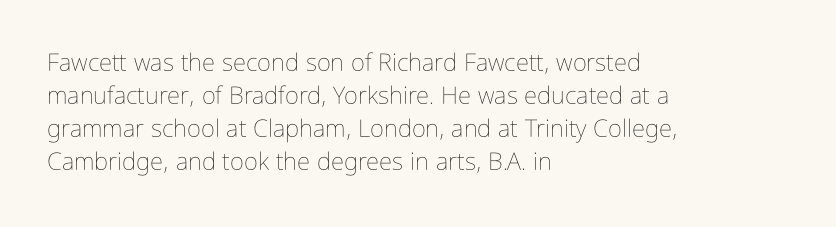
Q: Is the text bold? A: No.
Q: Is the text italic (slanted)? A: No, it is upright.
Q: Is the text underlined? A: No.
Q: How is the paragraph aligned? A: Left-aligned.
Q: Is the spacing between letters normal or unusually wide? A: Normal.
Q: Is the spacing between lines tight, normal or loose? A: Normal.
